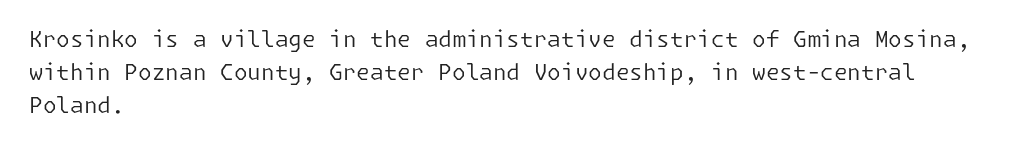
{"italic": "no", "bold": "no", "underline": "no", "align": "left", "line_spacing": "normal", "line_spacing_ratio": 1.49, "letter_spacing": "normal", "letter_spacing_em": 0.0, "glyph_px": 22}
